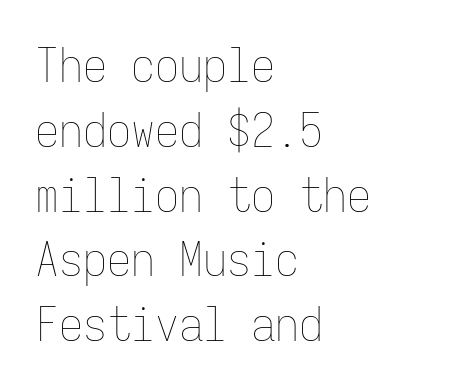
Honestly, the row spacing looks completely unremarkable. Notice how the stems are strictly vertical — no italics here. Is the type heavy? It reads as light-to-regular instead. The line texture is even and compact thanks to regular tracking. Layout note: lines flush left.
